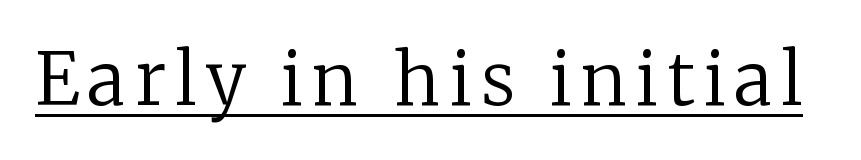
The image shows 71 px regular-weight serif type, upright; set underlined; low stroke contrast and a medium x-height.
